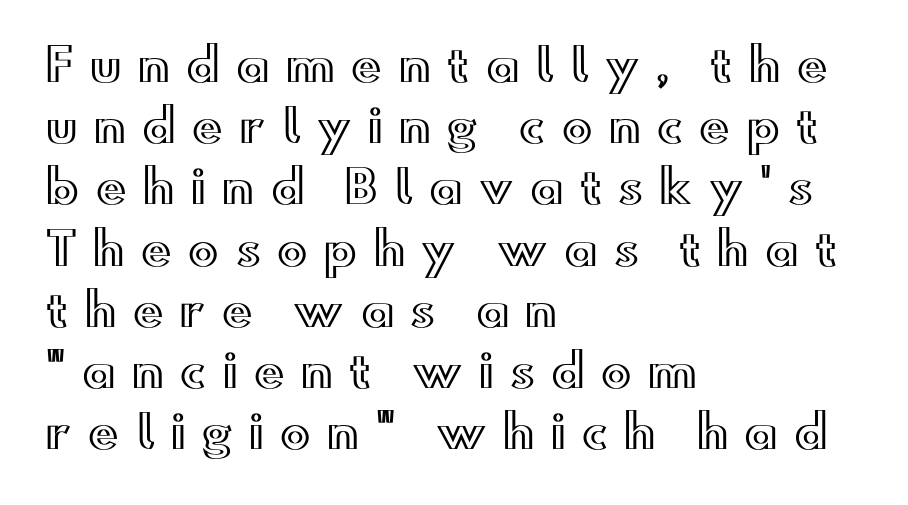
The image shows 45 px wide type, upright; set left-aligned, normal line spacing (1.36x), unusually wide letter spacing (+0.37 em), not underlined; a small x-height.
